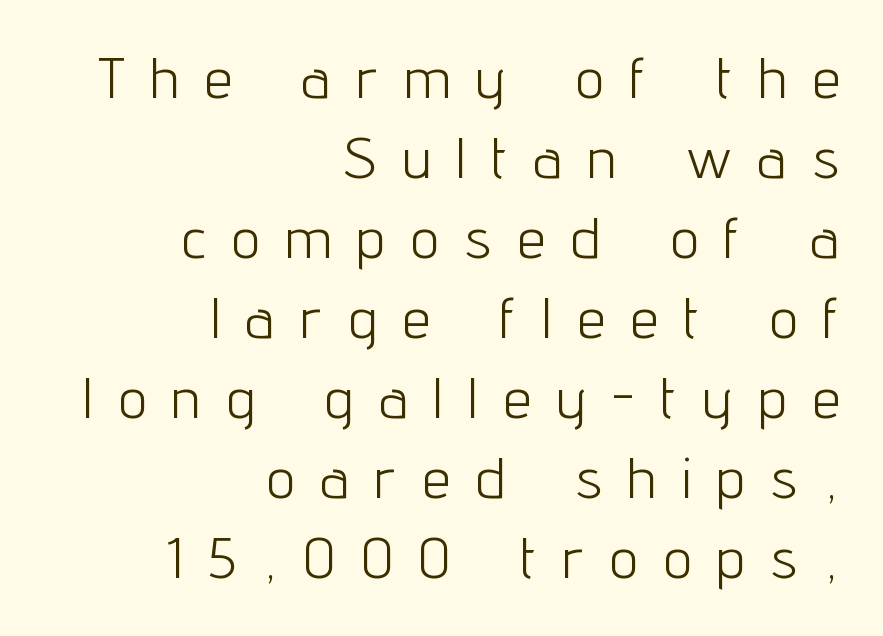
Note: no serifs on the glyphs. Just letters on the line, the space beneath them empty. Where is the straight margin? On the right. Short note: letters widely spaced. Is the type heavy? It reads as light-to-regular instead.
